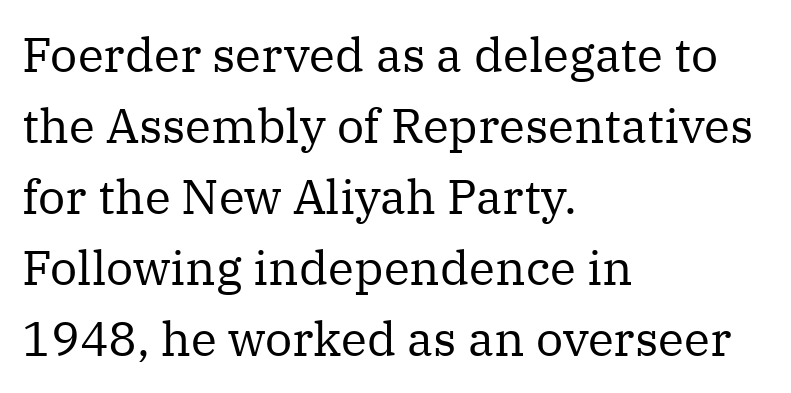
Q: Is the text bold? A: No.
Q: Is the text italic (slanted)? A: No, it is upright.
Q: Is the typeface a serif or a sans-serif typeface? A: Serif.
Q: Is the text underlined? A: No.
Q: How is the paragraph aligned? A: Left-aligned.
Q: Is the spacing between letters normal or unusually wide? A: Normal.
Q: Is the spacing between lines tight, normal or loose? A: Normal.
Q: Width (condensed, normal, or wide)? A: Normal.
Q: Stroke contrast? A: Medium.
Q: x-height? A: Medium.
Q: Monospaced? A: No.
